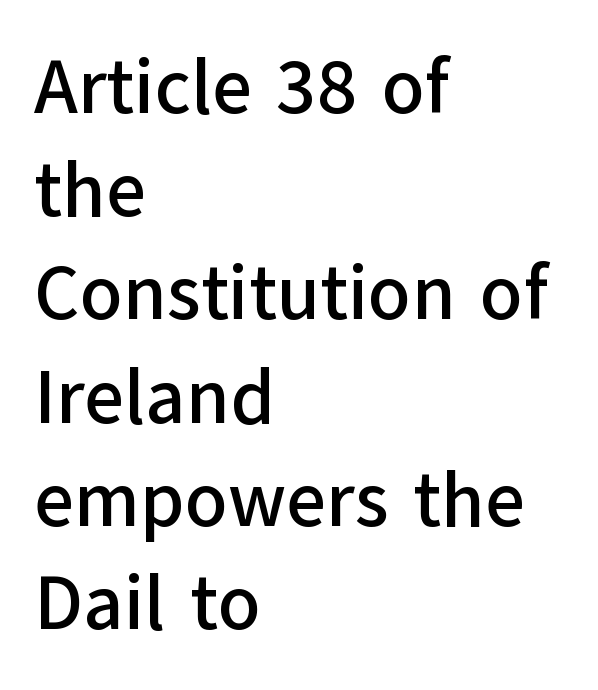
Observe the absence of serifs on each vertical stroke in this sample. Looks like regular typesetting: each glyph gets only the width it needs. Horizontal bands of white between lines are of average thickness. Ascenders rise straight up at ninety degrees.
